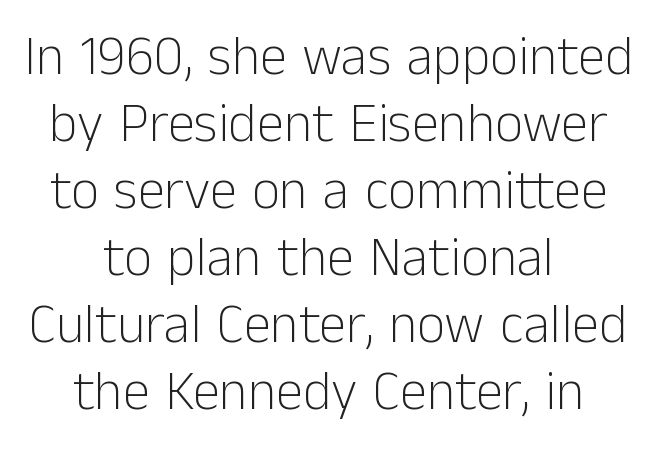
{"serif": "no", "italic": "no", "bold": "no", "weight": "light", "width": "normal", "stroke_contrast": "low", "x_height": "medium", "monospaced": "no", "underline": "no", "align": "center", "line_spacing_ratio": 1.22, "letter_spacing": "normal", "letter_spacing_em": 0.0, "glyph_px": 55}
